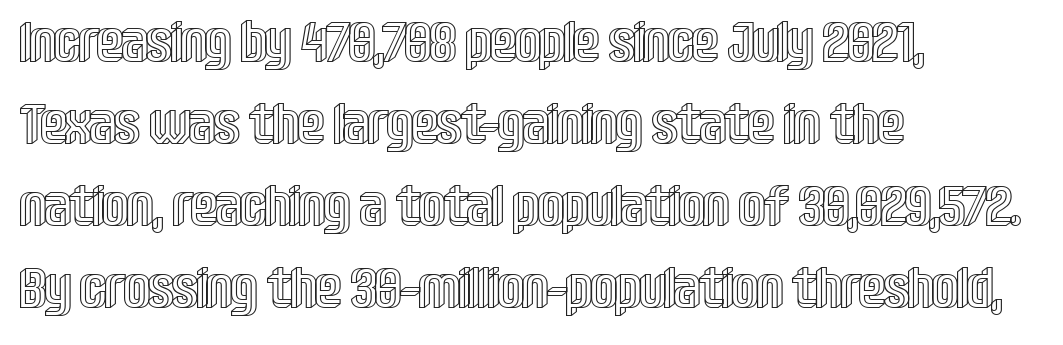
{"italic": "no", "width": "condensed", "x_height": "large", "monospaced": "no", "underline": "no", "align": "left", "line_spacing": "normal", "line_spacing_ratio": 1.44, "letter_spacing": "normal", "letter_spacing_em": 0.0, "glyph_px": 57}
